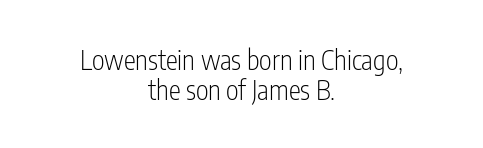
Tightly led — the rows are bunched. A centered setting, common on invitations and titles, is used for this passage. Honestly, the letter spacing is just normal — you wouldn't notice it. Plain, unruled lines of type.
